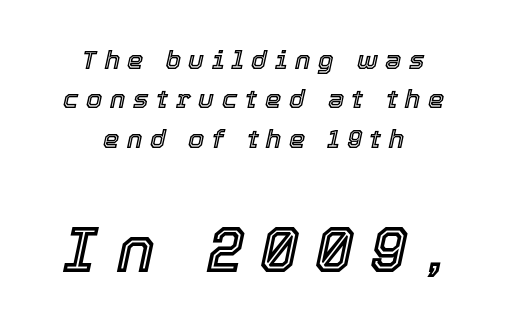
Alignment: centered. Decoration check: the copy has no underline. The whole block is typeset with a tilt. Is this a fixed-width face? No — the glyphs have proportional, varying widths. Notice how descenders clear the ascenders below comfortably — that's standard leading.
